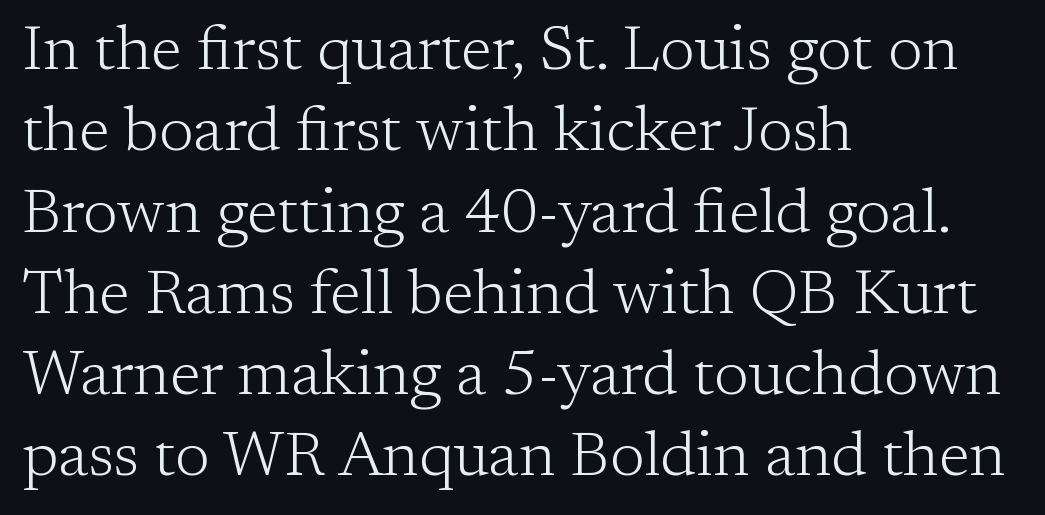
Q: Is the text bold? A: No.
Q: Is the text italic (slanted)? A: No, it is upright.
Q: Is the typeface a serif or a sans-serif typeface? A: Serif.
Q: Is the text underlined? A: No.
Q: How is the paragraph aligned? A: Left-aligned.
Q: Is the spacing between letters normal or unusually wide? A: Normal.
Q: Is the spacing between lines tight, normal or loose? A: Normal.
Q: Width (condensed, normal, or wide)? A: Normal.
Q: Stroke contrast? A: Low.
Q: x-height? A: Medium.
Q: Monospaced? A: No.
